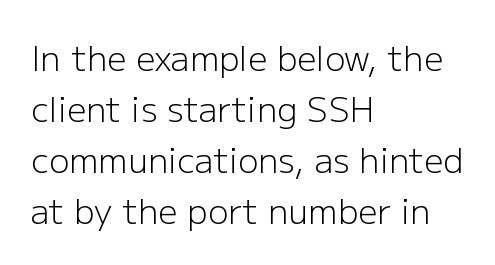
Q: Is the text bold? A: No.
Q: Is the text italic (slanted)? A: No, it is upright.
Q: Is the typeface a serif or a sans-serif typeface? A: Sans-serif.
Q: Is the text underlined? A: No.
Q: How is the paragraph aligned? A: Left-aligned.
Q: Is the spacing between letters normal or unusually wide? A: Normal.
Q: Is the spacing between lines tight, normal or loose? A: Normal.
Q: Width (condensed, normal, or wide)? A: Normal.
Q: Stroke contrast? A: Low.
Q: x-height? A: Medium.
Q: Monospaced? A: No.
